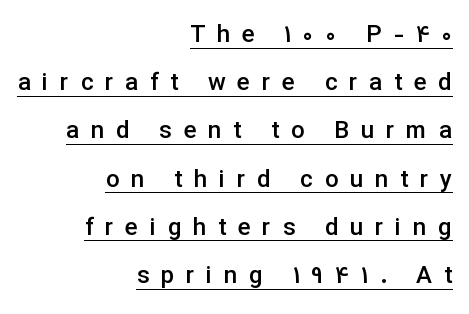
The image shows 24 px text type, upright; set right-aligned, loose line spacing (2.01x), unusually wide letter spacing (+0.49 em), underlined.
